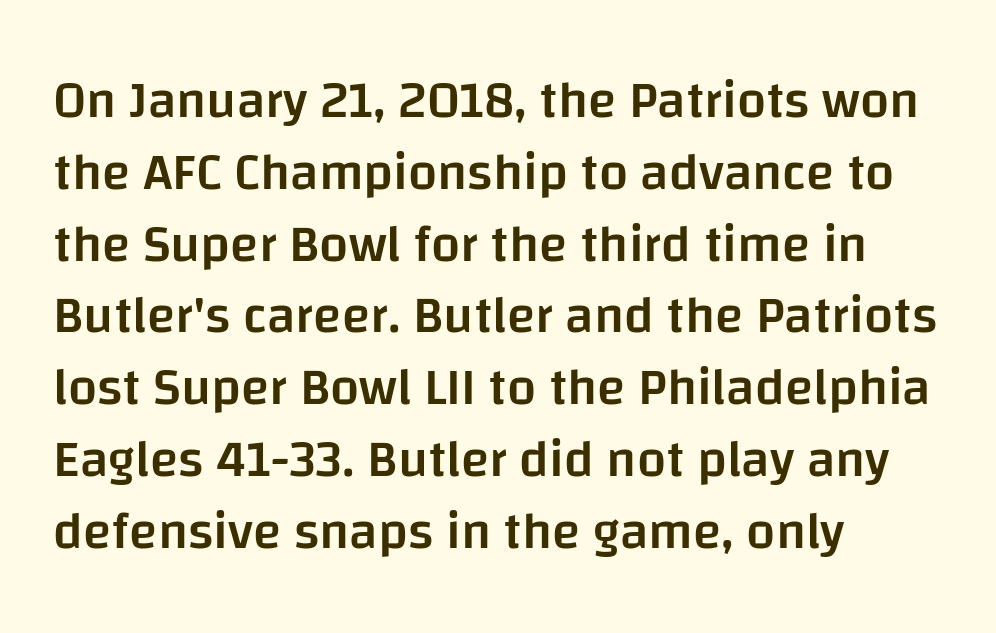
{"serif": "no", "italic": "no", "bold": "semi", "weight": "semibold", "width": "normal", "stroke_contrast": "low", "x_height": "large", "monospaced": "no", "underline": "no", "align": "left", "line_spacing": "normal", "line_spacing_ratio": 1.38, "letter_spacing": "normal", "letter_spacing_em": 0.0, "glyph_px": 52}
